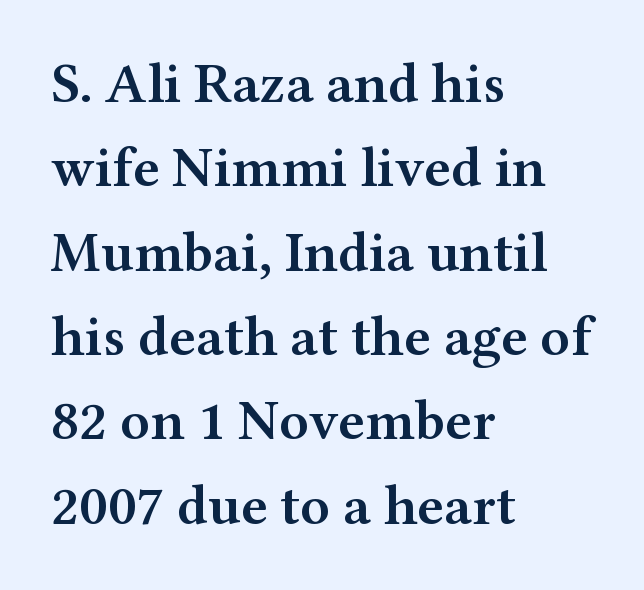
Here the designer chose a conventional face with non-uniform glyph widths. Interline gaps are of average width in this sample. This rendering uses left alignment, leaving the right contour irregular. Words float on clear page, feet unadorned. The designer went with a serif here, giving each stem small feet.
